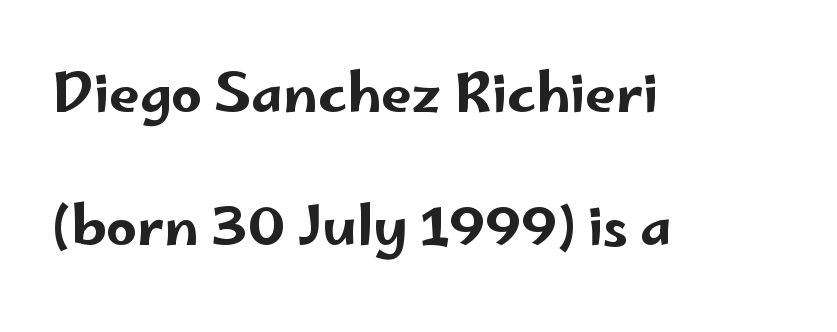
The lettering stays uniformly vertical, giving the passage a roman look. Font category for this specimen: sans-serif. Spacing between characters is what you'd get straight out of the box. Line spacing here is loose.
